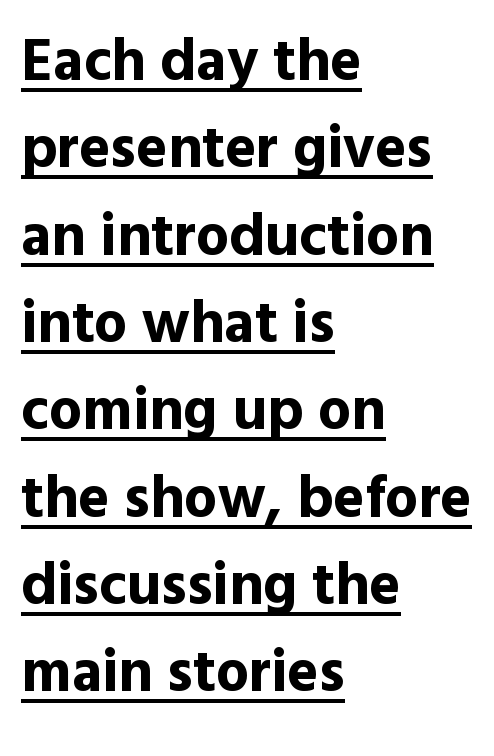
Q: Is the text bold? A: Yes.
Q: Is the text italic (slanted)? A: No, it is upright.
Q: Is the typeface a serif or a sans-serif typeface? A: Sans-serif.
Q: Is the text underlined? A: Yes.
Q: How is the paragraph aligned? A: Left-aligned.
Q: Is the spacing between letters normal or unusually wide? A: Normal.
Q: Is the spacing between lines tight, normal or loose? A: Normal.
Q: Width (condensed, normal, or wide)? A: Normal.
Q: x-height? A: Medium.
Q: Monospaced? A: No.
